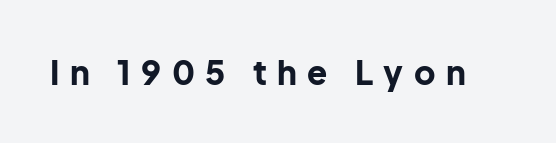
Here the designer chose a conventional face with non-uniform glyph widths. Words appear elongated and porous because spacing is wide. Heft: maximum for text — a bold. To sum up the face: it is a sans, with no serifs. Clear beneath every line of the passage. Every stem runs plumb, perpendicular to the baseline.
